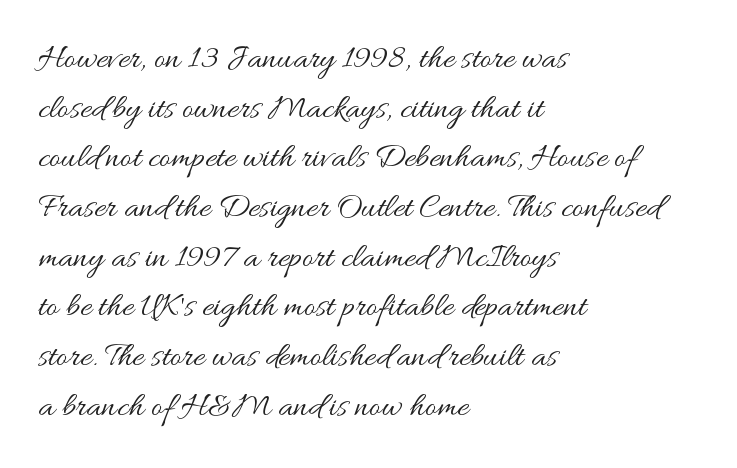
{"bold": "no", "weight": "regular", "width": "wide", "stroke_contrast": "medium", "x_height": "small", "monospaced": "no", "underline": "no", "align": "left", "line_spacing": "normal", "line_spacing_ratio": 1.42, "letter_spacing": "normal", "letter_spacing_em": 0.0, "glyph_px": 35}
